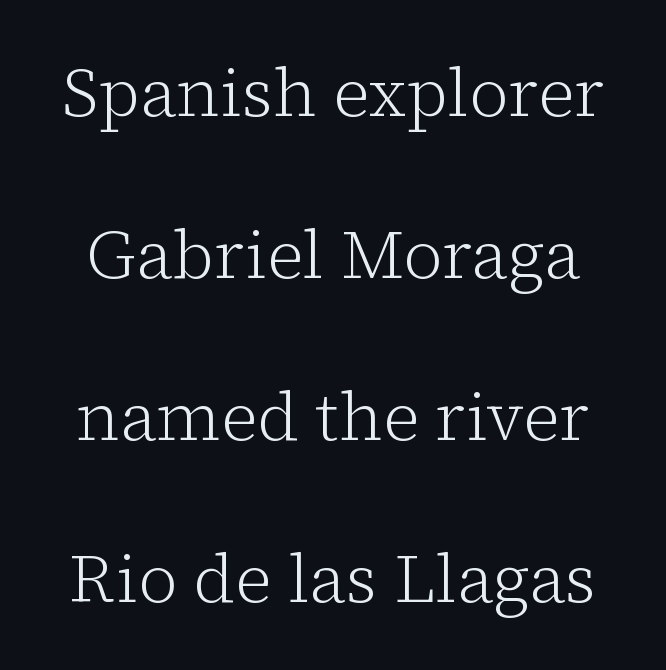
The image shows 68 px light serif type, upright; set loose line spacing (2.38x), normal letter spacing, not underlined; low stroke contrast and a medium x-height.
